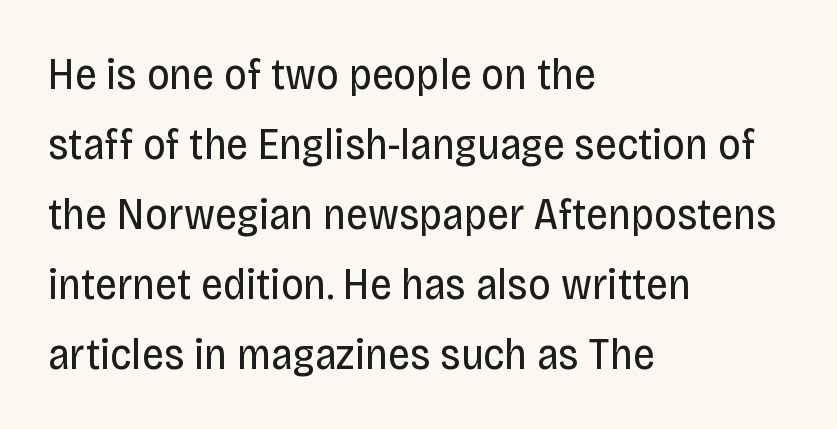
The image shows 44 px regular-weight, condensed sans-serif type, upright; set left-aligned, normal line spacing (1.59x), normal letter spacing, not underlined; low stroke contrast and a large x-height.
